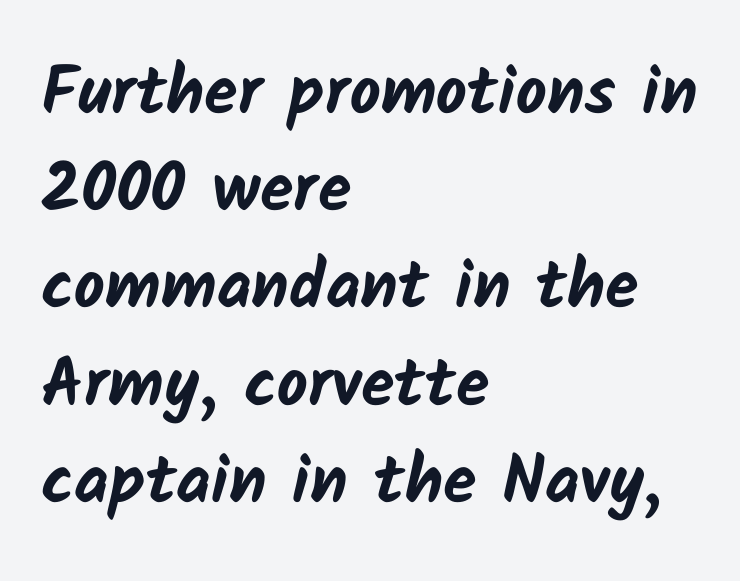
The gap between lines stays unmarked. Between one letter and the next there's only the usual sliver of space. These words are printed bold, with thick strokes throughout. Looks like regular typesetting: each glyph gets only the width it needs.
